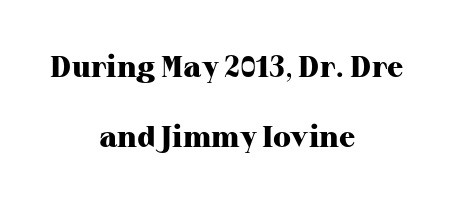
Q: Is the text bold? A: Yes.
Q: Is the text italic (slanted)? A: No, it is upright.
Q: Is the typeface a serif or a sans-serif typeface? A: Serif.
Q: Is the text underlined? A: No.
Q: How is the paragraph aligned? A: Centered.
Q: Is the spacing between letters normal or unusually wide? A: Normal.
Q: Is the spacing between lines tight, normal or loose? A: Loose.
Q: Width (condensed, normal, or wide)? A: Normal.
Q: Stroke contrast? A: High.
Q: x-height? A: Medium.
Q: Monospaced? A: No.
